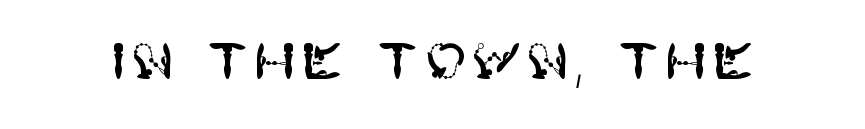
The image shows 50 px sans-serif type, upright; set not underlined; high stroke contrast and a large x-height.
